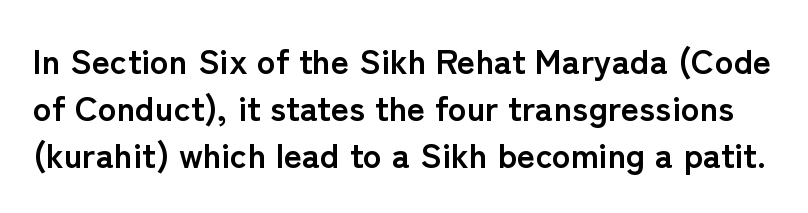
The image shows 35 px semibold sans-serif type, upright; set normal line spacing (1.35x), normal letter spacing, not underlined; low stroke contrast and a medium x-height.
